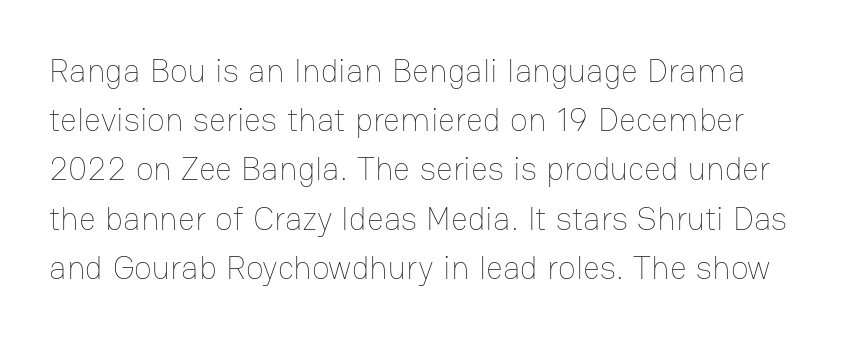
This is not heavy type; no bold has been used. Is there any slant? The stems are plumb. These lines are rendered in a variable-pitch font. These lines sit exactly where default settings would place them.
